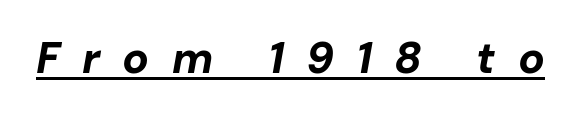
{"italic": "yes", "lean": "right", "slant_degrees": 10, "bold": "yes", "weight": "bold", "width": "normal", "stroke_contrast": "low", "x_height": "medium", "monospaced": "no", "underline": "yes", "letter_spacing": "wide", "letter_spacing_em": 0.5, "glyph_px": 44}
